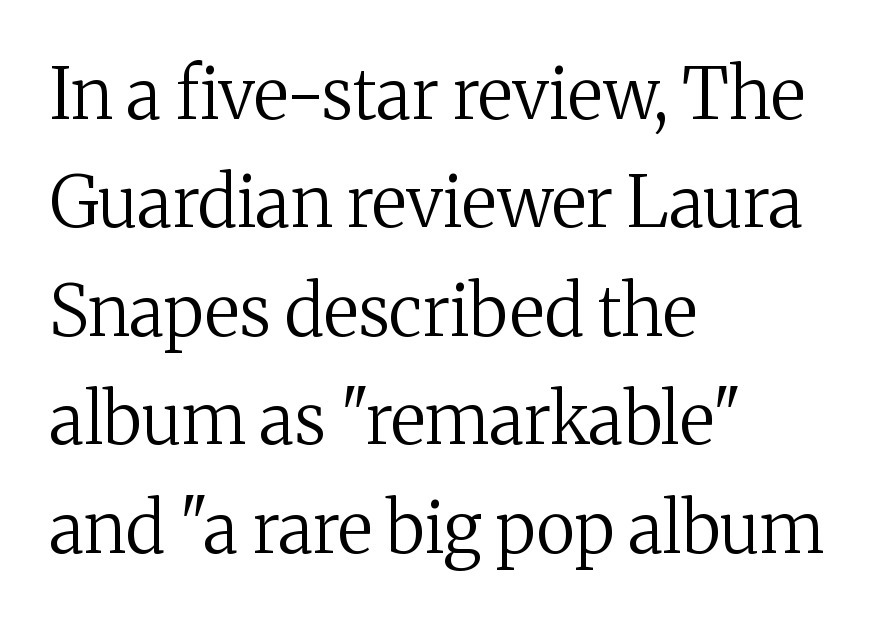
Descenders are the only things crossing below the line. The cut favours lightness, reaching ordinary text weight at its darkest. The type sits square on the baseline with zero lean. These lines keep a tight, regular rhythm from letter to letter. Varying glyph widths throughout — classic text-font behaviour. The lines sit at an ordinary, default distance from one another.
